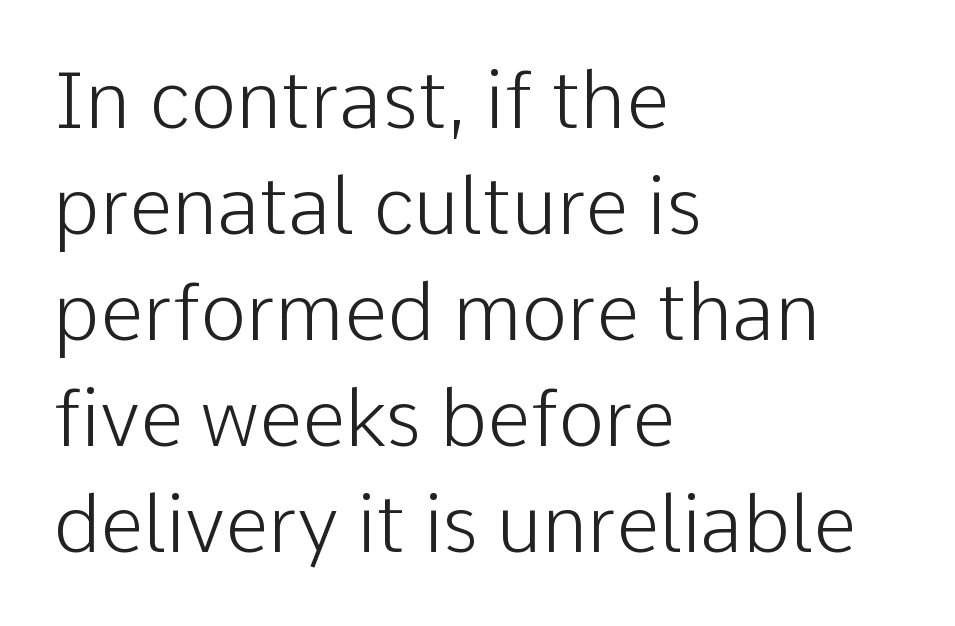
{"serif": "no", "italic": "no", "bold": "no", "weight": "light", "width": "normal", "stroke_contrast": "low", "x_height": "medium", "monospaced": "no", "underline": "no", "align": "left", "line_spacing": "normal", "line_spacing_ratio": 1.36, "letter_spacing": "normal", "letter_spacing_em": 0.0, "glyph_px": 78}
